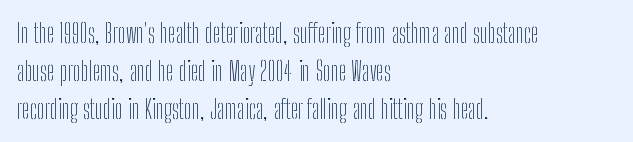
Q: Is the text bold? A: No.
Q: Is the text italic (slanted)? A: No, it is upright.
Q: Is the text underlined? A: No.
Q: How is the paragraph aligned? A: Left-aligned.
Q: Is the spacing between letters normal or unusually wide? A: Normal.
Q: Is the spacing between lines tight, normal or loose? A: Normal.
